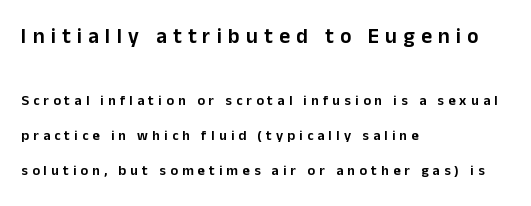
Q: Is the text italic (slanted)? A: No, it is upright.
Q: Is the text underlined? A: No.
Q: How is the paragraph aligned? A: Left-aligned.
Q: Is the spacing between letters normal or unusually wide? A: Unusually wide.
Q: Is the spacing between lines tight, normal or loose? A: Loose.
Q: Which block of text is set in a larger size, the first (top) or the second (bottom)? A: The first (top) one.
